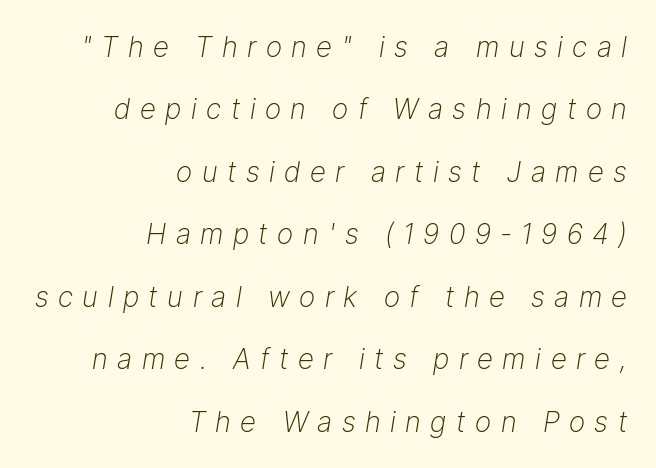
{"italic": "yes", "lean": "right", "slant_degrees": 9, "bold": "no", "weight": "light", "width": "normal", "stroke_contrast": "low", "x_height": "medium", "monospaced": "no", "underline": "no", "align": "right", "line_spacing": "loose", "line_spacing_ratio": 2.23, "letter_spacing": "wide", "letter_spacing_em": 0.34, "glyph_px": 28}
